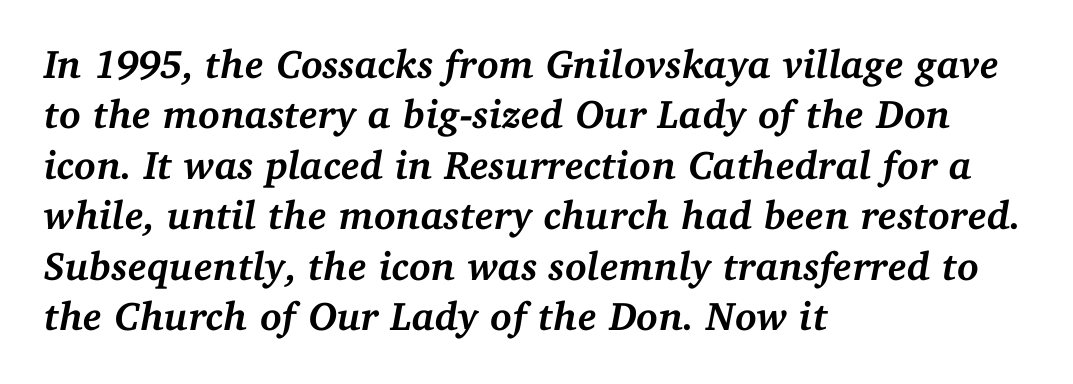
The image shows 40 px semibold serif type, italic (leaning right); set left-aligned, normal line spacing (1.26x), normal letter spacing, not underlined; medium stroke contrast and a medium x-height.
